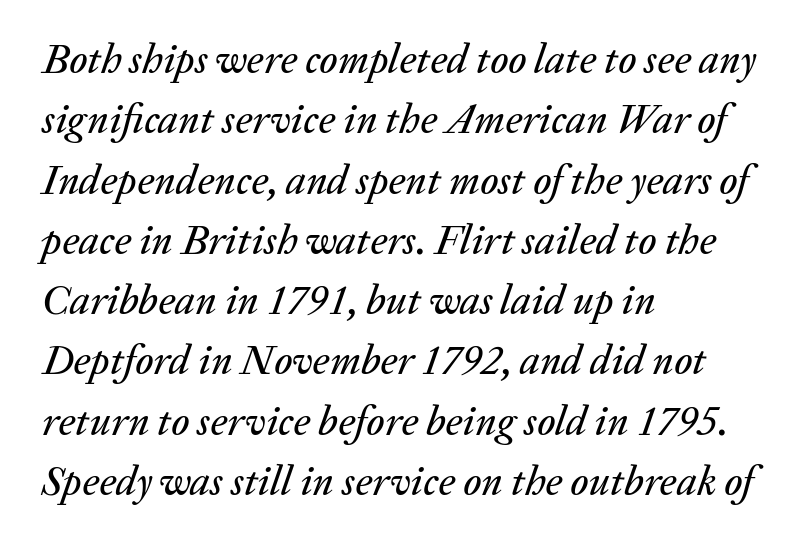
The image shows 41 px text type, italic (leaning right); set left-aligned, normal line spacing (1.47x), normal letter spacing, not underlined; low stroke contrast and a medium x-height.
